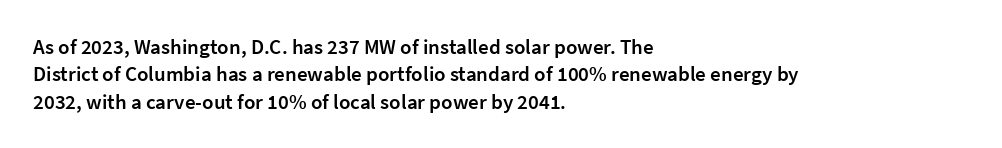
The image shows 21 px text type, upright; set left-aligned, normal line spacing (1.3x), normal letter spacing, not underlined.
